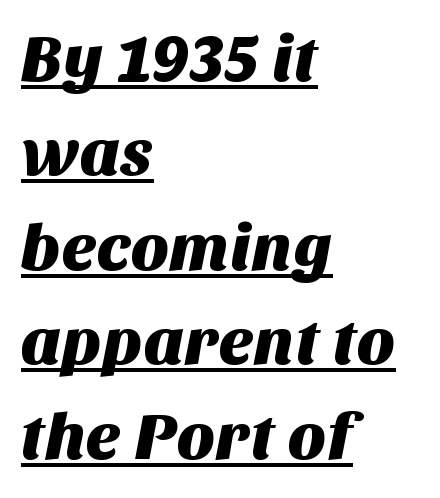
{"serif": "no", "width": "normal", "stroke_contrast": "medium", "x_height": "large", "monospaced": "no", "underline": "yes", "align": "left", "line_spacing": "normal", "line_spacing_ratio": 1.43, "letter_spacing": "normal", "letter_spacing_em": 0.0, "glyph_px": 66}
